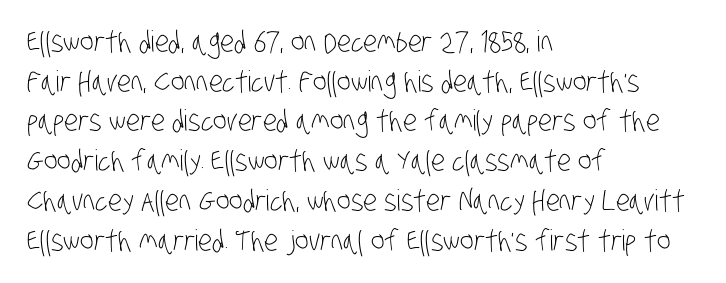
Q: Is the text bold? A: No.
Q: Is the typeface a serif or a sans-serif typeface? A: Sans-serif.
Q: Is the text underlined? A: No.
Q: How is the paragraph aligned? A: Left-aligned.
Q: Is the spacing between letters normal or unusually wide? A: Normal.
Q: Is the spacing between lines tight, normal or loose? A: Normal.
Q: Width (condensed, normal, or wide)? A: Condensed.
Q: Stroke contrast? A: Low.
Q: x-height? A: Large.
Q: Monospaced? A: No.
